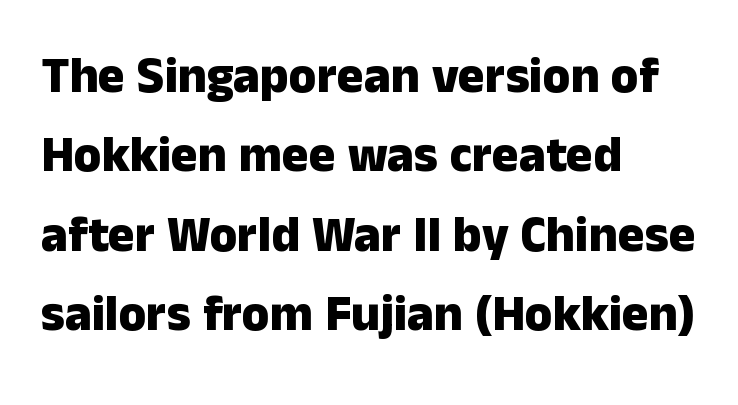
{"serif": "no", "italic": "no", "bold": "yes", "weight": "heavy", "width": "normal", "stroke_contrast": "low", "x_height": "medium", "monospaced": "no", "underline": "no", "align": "left", "line_spacing": "normal", "line_spacing_ratio": 1.59, "letter_spacing": "normal", "letter_spacing_em": 0.0, "glyph_px": 50}
